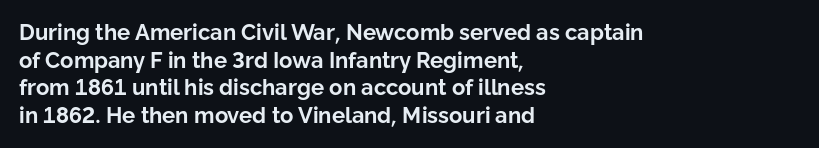
{"italic": "no", "bold": "yes", "underline": "no", "align": "left", "line_spacing": "normal", "line_spacing_ratio": 1.26, "letter_spacing": "normal", "letter_spacing_em": 0.0, "glyph_px": 22}
